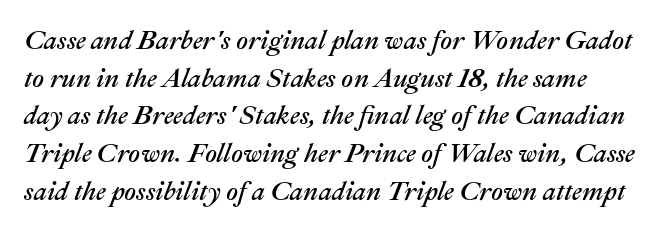
Q: Is the text italic (slanted)? A: Yes, it leans right by about 22 degrees.
Q: Is the text underlined? A: No.
Q: Is the spacing between letters normal or unusually wide? A: Normal.
Q: Is the spacing between lines tight, normal or loose? A: Normal.
